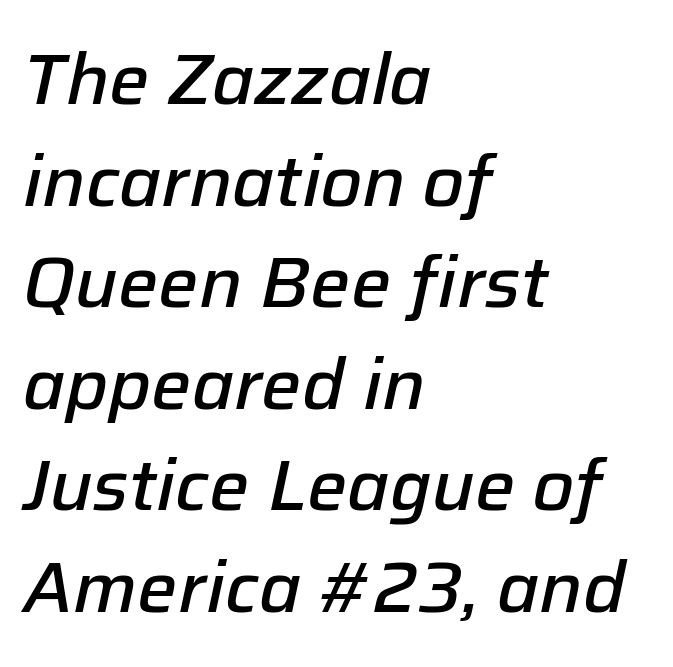
The image shows 71 px semibold type, italic (leaning right); set left-aligned, normal line spacing (1.43x), normal letter spacing, not underlined; low stroke contrast and a medium x-height.
